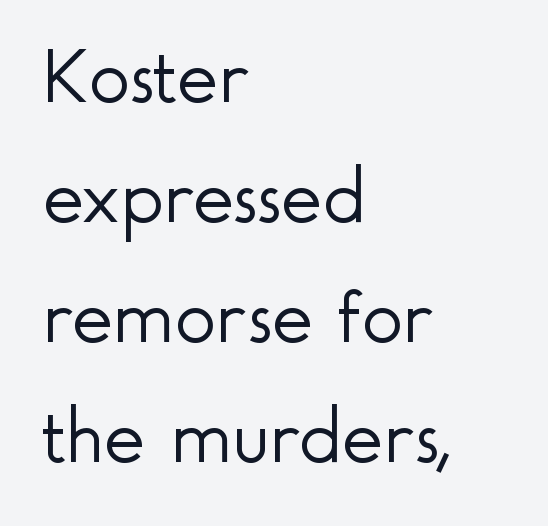
Note: no serifs on the glyphs. The font is comparable to plain body text, perhaps lighter. In terms of leading, this rendering sits right in the middle. The letters advance in unequal steps, a hallmark of proportional type. The letters stand upright; this is a roman face.
